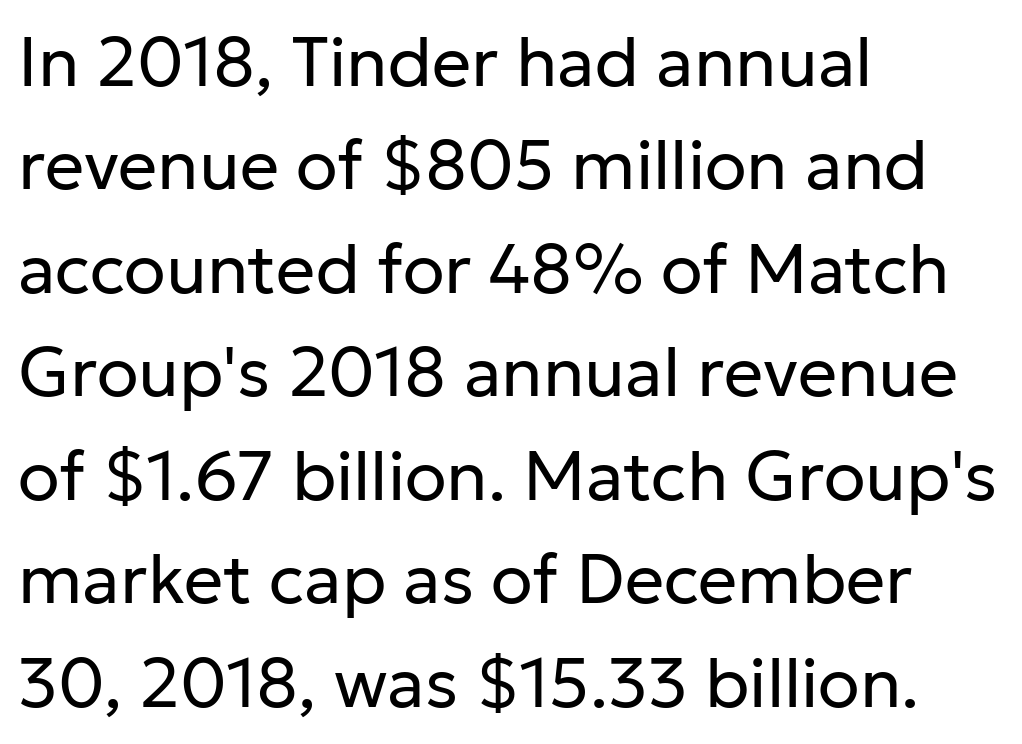
The baseline area is clear. Leading: standard. Teacher's note: observe the even left margin — that is flush-left alignment. The passage shown is typed in a proportional face where columns would drift. Words appear dense and cohesive because spacing is normal. Summary of weight: not heavy and not bold.
